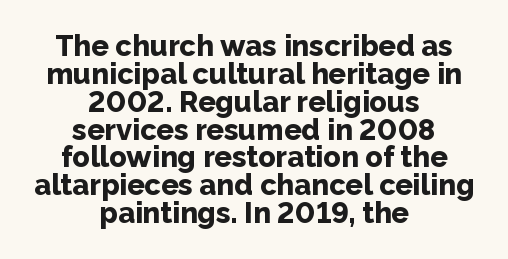
{"serif": "no", "italic": "no", "bold": "yes", "weight": "bold", "width": "normal", "stroke_contrast": "low", "x_height": "medium", "monospaced": "no", "underline": "no", "align": "center", "line_spacing": "tight", "line_spacing_ratio": 0.96, "letter_spacing": "normal", "letter_spacing_em": 0.0, "glyph_px": 29}
